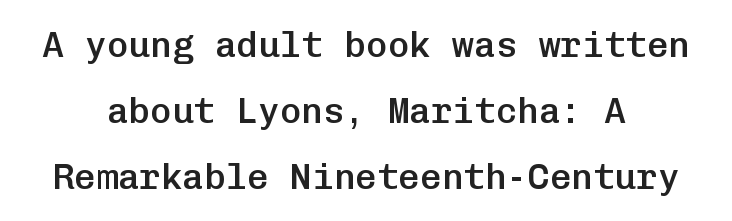
The image shows 36 px semibold sans-serif type, upright, monospaced; set centered, line spacing 1.83x, normal letter spacing, not underlined; low stroke contrast and a medium x-height.
